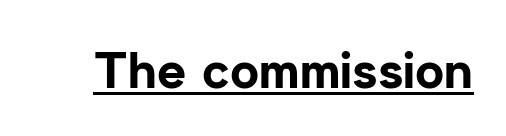
The image shows 50 px bold sans-serif type, upright; set normal letter spacing, underlined; low stroke contrast and a medium x-height.
